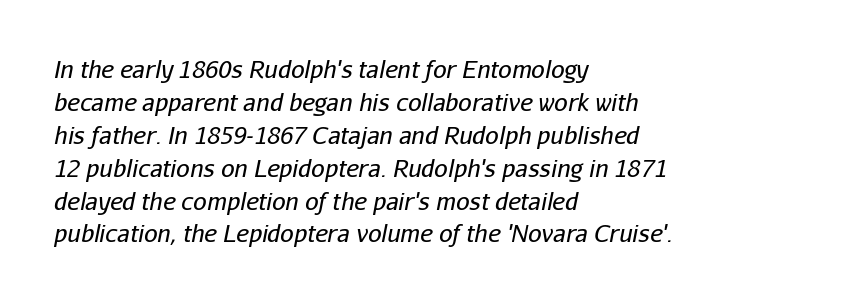
The image shows 24 px text type, italic (leaning right); set left-aligned, normal line spacing (1.37x), normal letter spacing, not underlined.
